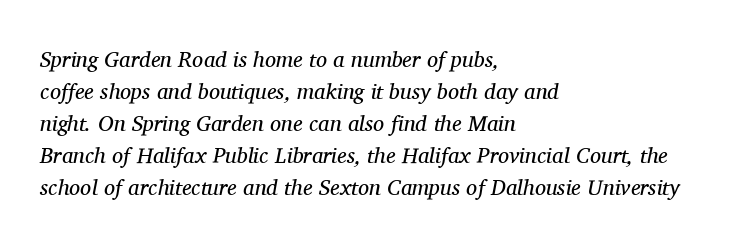
Q: Is the text bold? A: No.
Q: Is the text italic (slanted)? A: Yes, it leans right by about 11 degrees.
Q: Is the text underlined? A: No.
Q: How is the paragraph aligned? A: Left-aligned.
Q: Is the spacing between letters normal or unusually wide? A: Normal.
Q: Is the spacing between lines tight, normal or loose? A: Normal.
